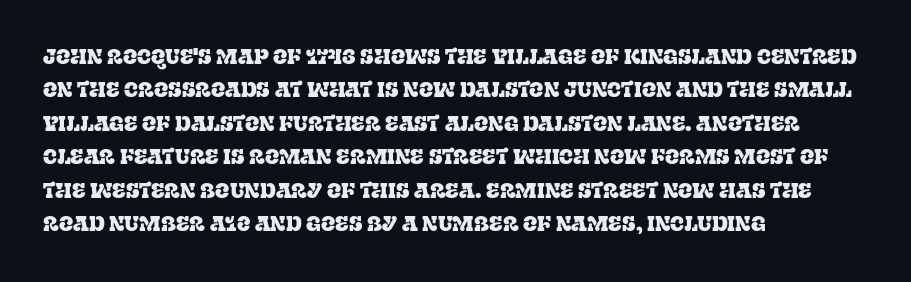
Q: Is the text italic (slanted)? A: No, it is upright.
Q: Is the text underlined? A: No.
Q: How is the paragraph aligned? A: Left-aligned.
Q: Is the spacing between letters normal or unusually wide? A: Normal.
Q: Is the spacing between lines tight, normal or loose? A: Normal.
